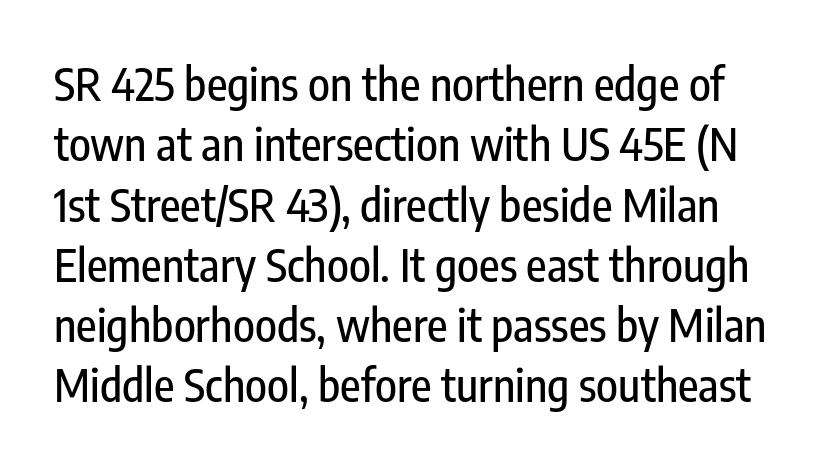
{"serif": "no", "italic": "no", "width": "condensed", "stroke_contrast": "low", "x_height": "medium", "monospaced": "no", "underline": "no", "line_spacing": "normal", "line_spacing_ratio": 1.34, "letter_spacing": "normal", "letter_spacing_em": 0.0, "glyph_px": 45}
